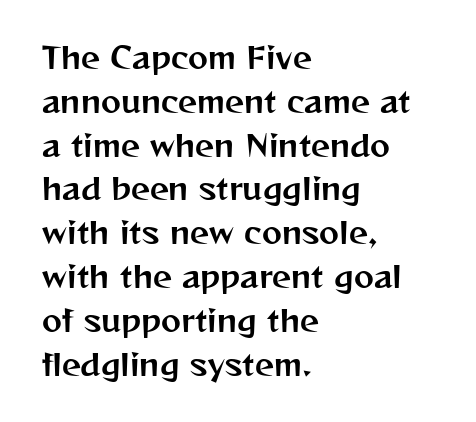
The image shows 30 px sans-serif type, upright; set left-aligned, normal line spacing (1.46x), normal letter spacing, not underlined; medium stroke contrast and a medium x-height.
